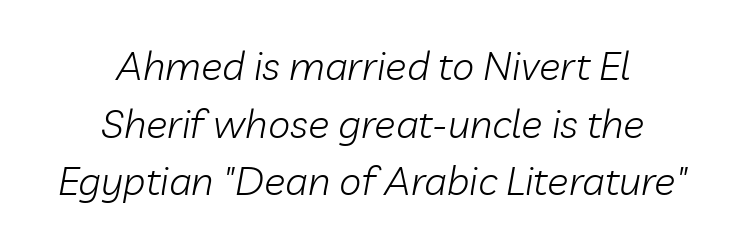
The image shows 40 px light type, italic (leaning right); set centered, normal line spacing (1.44x), normal letter spacing, not underlined; low stroke contrast and a medium x-height.
